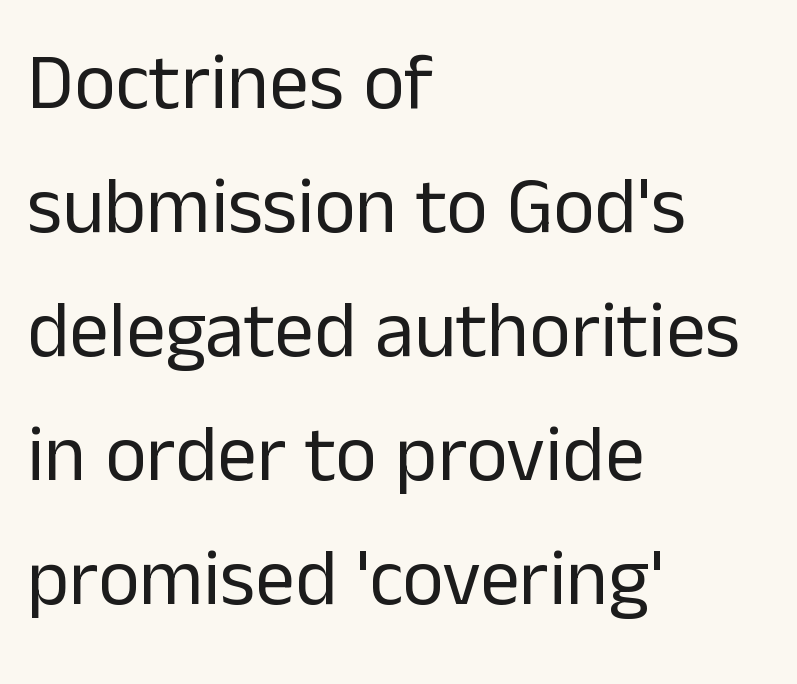
{"serif": "no", "italic": "no", "bold": "no", "weight": "regular", "width": "normal", "stroke_contrast": "low", "x_height": "medium", "monospaced": "no", "underline": "no", "align": "left", "line_spacing": "normal", "line_spacing_ratio": 1.57, "letter_spacing": "normal", "letter_spacing_em": 0.0, "glyph_px": 79}
